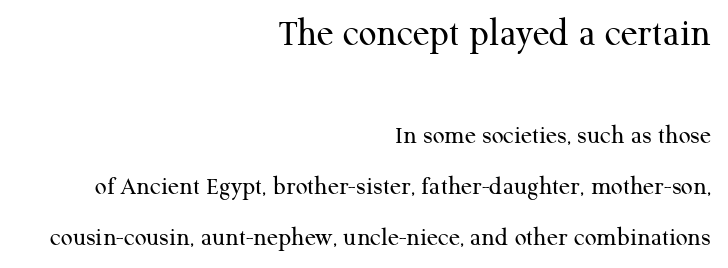
Q: Is the text bold? A: No.
Q: Is the text italic (slanted)? A: No, it is upright.
Q: Is the typeface a serif or a sans-serif typeface? A: Serif.
Q: Is the text underlined? A: No.
Q: How is the paragraph aligned? A: Right-aligned.
Q: Is the spacing between letters normal or unusually wide? A: Normal.
Q: Is the spacing between lines tight, normal or loose? A: Loose.
Q: Which block of text is set in a larger size, the first (top) or the second (bottom)? A: The first (top) one.
Q: Width (condensed, normal, or wide)? A: Normal.
Q: Stroke contrast? A: Medium.
Q: x-height? A: Medium.
Q: Monospaced? A: No.
